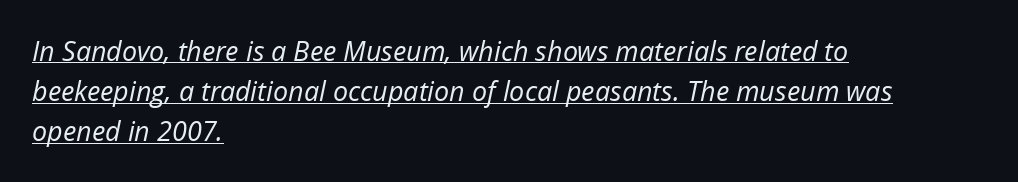
Q: Is the text bold? A: No.
Q: Is the text italic (slanted)? A: Yes, it leans right by about 12 degrees.
Q: Is the text underlined? A: Yes.
Q: How is the paragraph aligned? A: Left-aligned.
Q: Is the spacing between letters normal or unusually wide? A: Normal.
Q: Is the spacing between lines tight, normal or loose? A: Normal.
